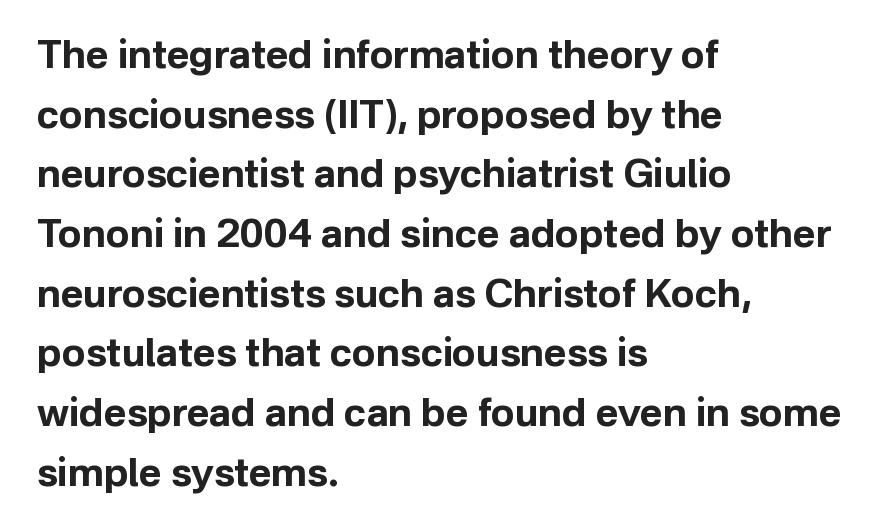
{"serif": "no", "italic": "no", "bold": "yes", "weight": "bold", "width": "normal", "stroke_contrast": "low", "x_height": "medium", "monospaced": "no", "underline": "no", "align": "left", "line_spacing": "normal", "line_spacing_ratio": 1.53, "letter_spacing": "normal", "letter_spacing_em": 0.0, "glyph_px": 39}
